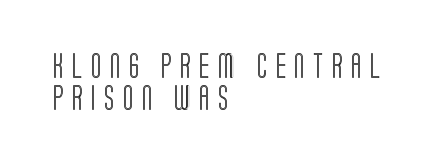
Q: Is the text italic (slanted)? A: No, it is upright.
Q: Is the text underlined? A: No.
Q: How is the paragraph aligned? A: Left-aligned.
Q: Is the spacing between letters normal or unusually wide? A: Unusually wide.
Q: Is the spacing between lines tight, normal or loose? A: Normal.
